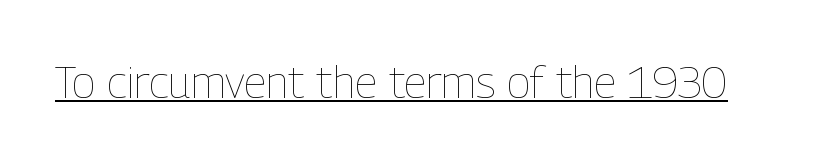
{"italic": "no", "bold": "no", "weight": "thin", "width": "condensed", "stroke_contrast": "low", "x_height": "medium", "monospaced": "no", "underline": "yes", "letter_spacing": "normal", "letter_spacing_em": 0.0, "glyph_px": 44}
